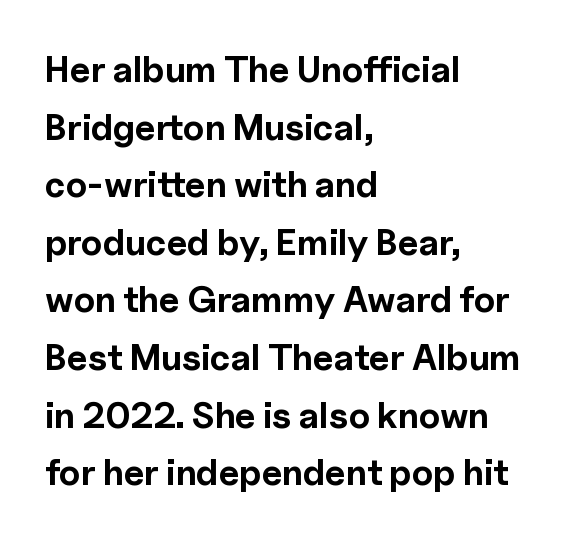
The image shows 36 px bold sans-serif type, upright; set left-aligned, normal line spacing (1.6x), normal letter spacing, not underlined; a medium x-height.
